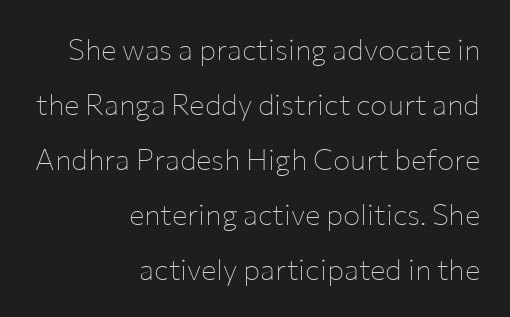
The image shows 29 px thin sans-serif type, upright; set right-aligned, loose line spacing (1.9x), normal letter spacing, not underlined; low stroke contrast and a medium x-height.
